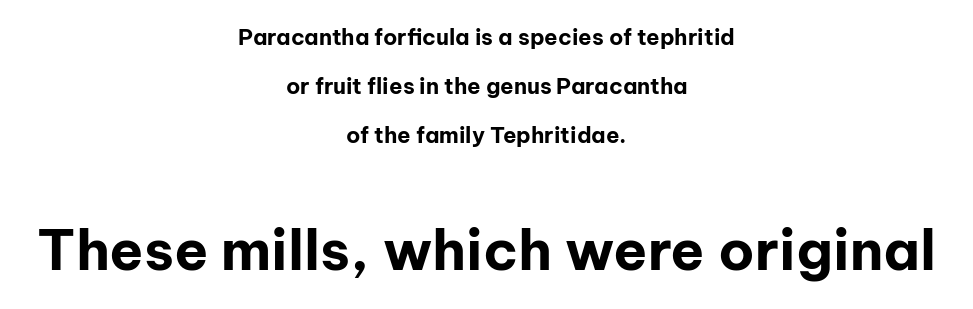
Q: Is the text bold? A: Yes.
Q: Is the text italic (slanted)? A: No, it is upright.
Q: Is the typeface a serif or a sans-serif typeface? A: Sans-serif.
Q: Is the text underlined? A: No.
Q: How is the paragraph aligned? A: Centered.
Q: Is the spacing between letters normal or unusually wide? A: Normal.
Q: Is the spacing between lines tight, normal or loose? A: Loose.
Q: Which block of text is set in a larger size, the first (top) or the second (bottom)? A: The second (bottom) one.
Q: Width (condensed, normal, or wide)? A: Normal.
Q: Stroke contrast? A: Low.
Q: x-height? A: Medium.
Q: Monospaced? A: No.
